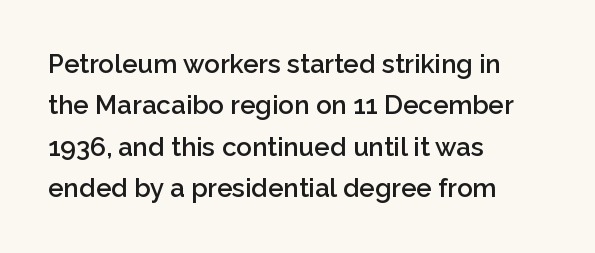
Q: Is the text bold? A: Semi-bold.
Q: Is the text italic (slanted)? A: No, it is upright.
Q: Is the text underlined? A: No.
Q: How is the paragraph aligned? A: Left-aligned.
Q: Is the spacing between letters normal or unusually wide? A: Normal.
Q: Is the spacing between lines tight, normal or loose? A: Normal.
